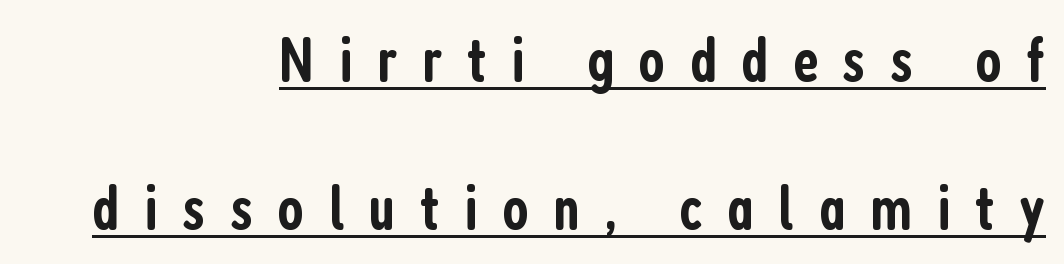
Q: Is the text bold? A: Semi-bold.
Q: Is the text italic (slanted)? A: No, it is upright.
Q: Is the typeface a serif or a sans-serif typeface? A: Sans-serif.
Q: Is the text underlined? A: Yes.
Q: How is the paragraph aligned? A: Right-aligned.
Q: Is the spacing between letters normal or unusually wide? A: Unusually wide.
Q: Is the spacing between lines tight, normal or loose? A: Loose.
Q: Width (condensed, normal, or wide)? A: Condensed.
Q: Stroke contrast? A: Low.
Q: x-height? A: Medium.
Q: Monospaced? A: No.
